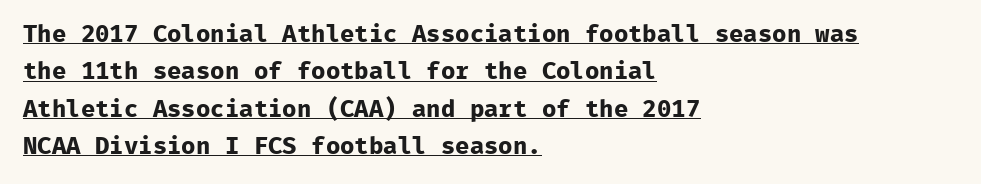
{"italic": "no", "bold": "yes", "underline": "yes", "align": "left", "line_spacing": "normal", "line_spacing_ratio": 1.56, "letter_spacing": "normal", "letter_spacing_em": 0.0, "glyph_px": 24}
